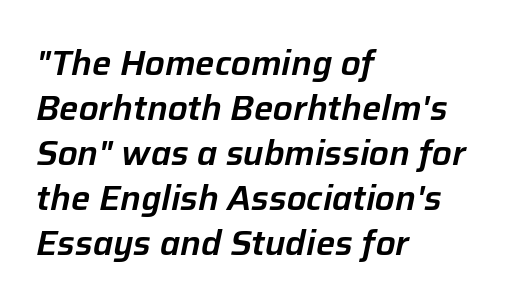
The image shows 34 px text type, italic (leaning right); set left-aligned, normal line spacing (1.32x), normal letter spacing, not underlined; low stroke contrast and a medium x-height.
